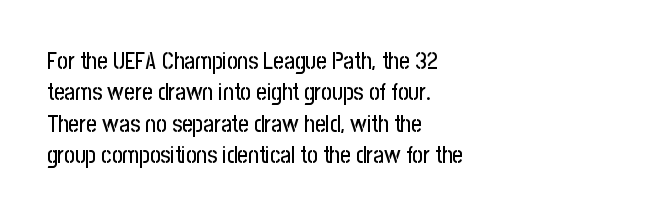
{"italic": "no", "underline": "no", "align": "left", "line_spacing": "normal", "line_spacing_ratio": 1.36, "letter_spacing": "normal", "letter_spacing_em": 0.0, "glyph_px": 23}
